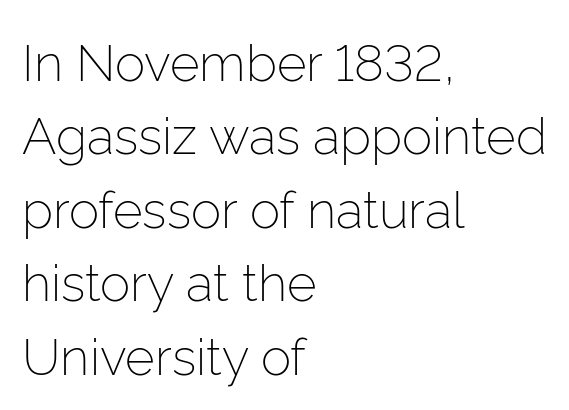
The characters display no serif detailing; their extremities are plain. A light-to-regular cut is what we see here. Proportional: the letters do not fall into vertical columns. A student would call this left alignment; a typographer would say flush left, rag right. Ascenders rise straight up at ninety degrees.
